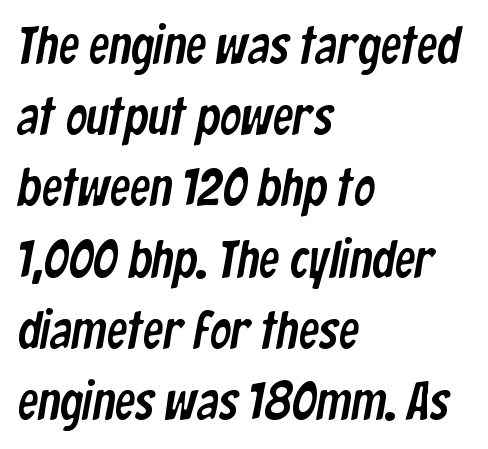
Q: Is the typeface a serif or a sans-serif typeface? A: Sans-serif.
Q: Is the text underlined? A: No.
Q: How is the paragraph aligned? A: Left-aligned.
Q: Is the spacing between letters normal or unusually wide? A: Normal.
Q: Is the spacing between lines tight, normal or loose? A: Normal.
Q: Width (condensed, normal, or wide)? A: Condensed.
Q: Stroke contrast? A: Low.
Q: x-height? A: Medium.
Q: Monospaced? A: No.
